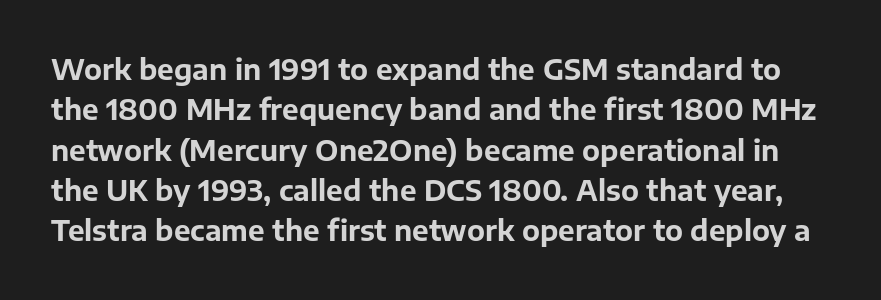
The image shows 28 px bold sans-serif type, upright; set normal line spacing (1.44x), normal letter spacing, not underlined; low stroke contrast and a medium x-height.
